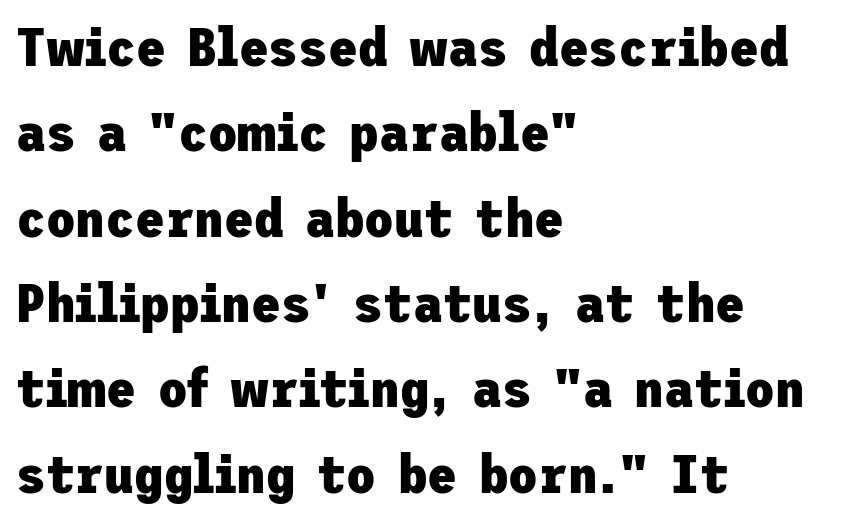
The image shows 54 px heavy sans-serif type, upright; set left-aligned, normal line spacing (1.58x), normal letter spacing, not underlined; low stroke contrast and a medium x-height.
